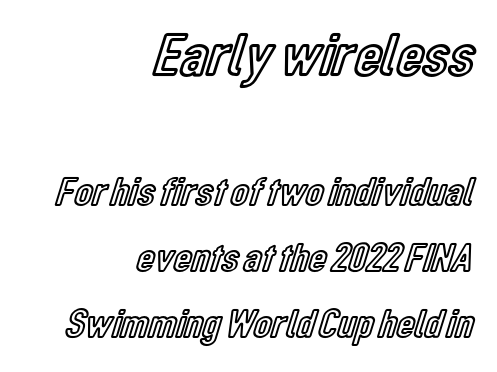
Q: Is the text italic (slanted)? A: Yes.
Q: Is the text underlined? A: No.
Q: How is the paragraph aligned? A: Right-aligned.
Q: Is the spacing between letters normal or unusually wide? A: Normal.
Q: Is the spacing between lines tight, normal or loose? A: Normal.
Q: Which block of text is set in a larger size, the first (top) or the second (bottom)? A: The first (top) one.
Q: Width (condensed, normal, or wide)? A: Condensed.
Q: x-height? A: Medium.
Q: Monospaced? A: No.
